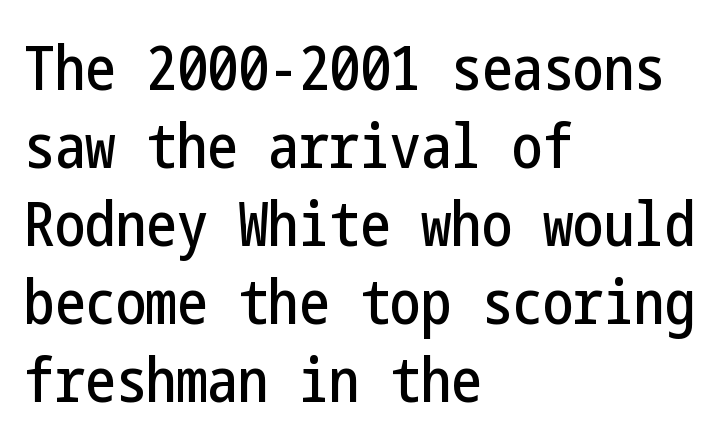
{"serif": "no", "italic": "no", "width": "condensed", "stroke_contrast": "low", "x_height": "medium", "underline": "no", "align": "left", "line_spacing": "normal", "line_spacing_ratio": 1.28, "letter_spacing": "normal", "letter_spacing_em": 0.0, "glyph_px": 61}
